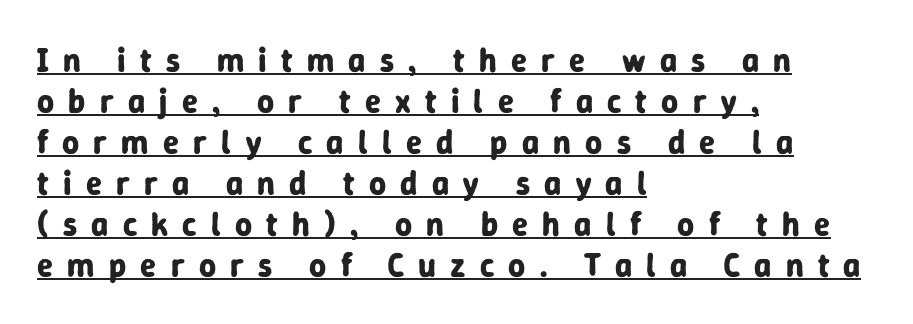
Q: Is the text bold? A: Yes.
Q: Is the text italic (slanted)? A: No, it is upright.
Q: Is the typeface a serif or a sans-serif typeface? A: Sans-serif.
Q: Is the text underlined? A: Yes.
Q: How is the paragraph aligned? A: Left-aligned.
Q: Is the spacing between letters normal or unusually wide? A: Unusually wide.
Q: Width (condensed, normal, or wide)? A: Normal.
Q: Stroke contrast? A: Low.
Q: x-height? A: Medium.
Q: Monospaced? A: No.
